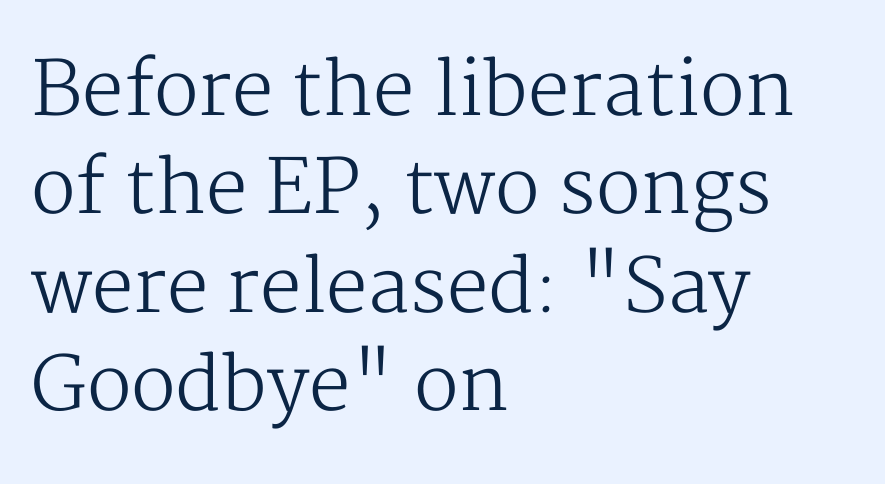
{"serif": "yes", "italic": "no", "bold": "no", "weight": "regular", "width": "normal", "stroke_contrast": "medium", "x_height": "medium", "monospaced": "no", "underline": "no", "align": "left", "line_spacing": "normal", "line_spacing_ratio": 1.33, "letter_spacing": "normal", "letter_spacing_em": 0.0, "glyph_px": 74}
